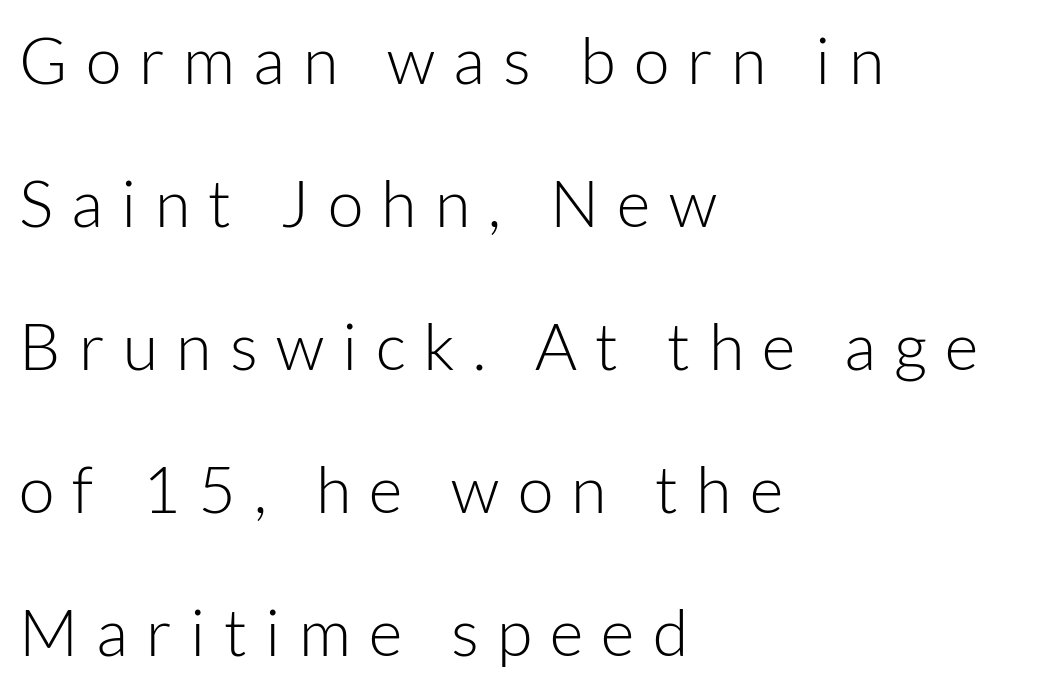
The image shows 65 px light sans-serif type, upright; set left-aligned, loose line spacing (2.2x), unusually wide letter spacing (+0.28 em), not underlined; low stroke contrast and a medium x-height.
